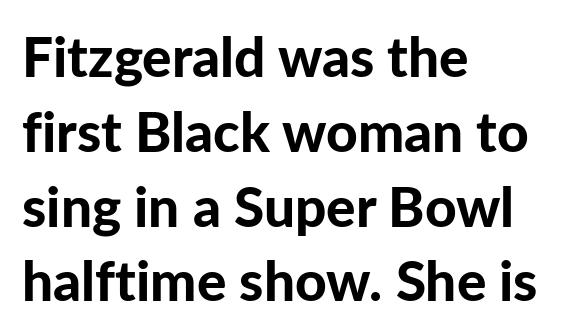
Q: Is the text bold? A: Yes.
Q: Is the text italic (slanted)? A: No, it is upright.
Q: Is the typeface a serif or a sans-serif typeface? A: Sans-serif.
Q: Is the text underlined? A: No.
Q: How is the paragraph aligned? A: Left-aligned.
Q: Is the spacing between letters normal or unusually wide? A: Normal.
Q: Is the spacing between lines tight, normal or loose? A: Normal.
Q: Width (condensed, normal, or wide)? A: Normal.
Q: Stroke contrast? A: Low.
Q: x-height? A: Medium.
Q: Monospaced? A: No.
